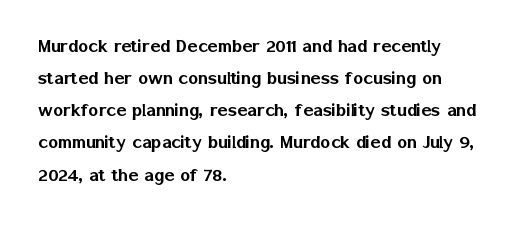
Q: Is the text italic (slanted)? A: No, it is upright.
Q: Is the text underlined? A: No.
Q: How is the paragraph aligned? A: Left-aligned.
Q: Is the spacing between letters normal or unusually wide? A: Normal.
Q: Is the spacing between lines tight, normal or loose? A: Normal.
